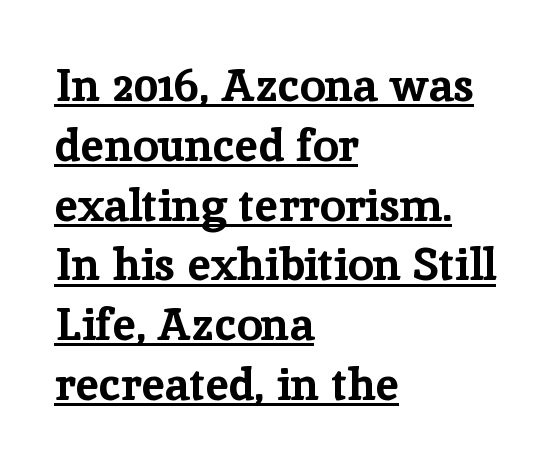
Every letter is thick-stroked: bold, no question. Normally led — the rows are evenly, conventionally spaced. Classification — serif. This sample has the flowing, uneven cadence of proportional lettering. Letter spacing: default.
